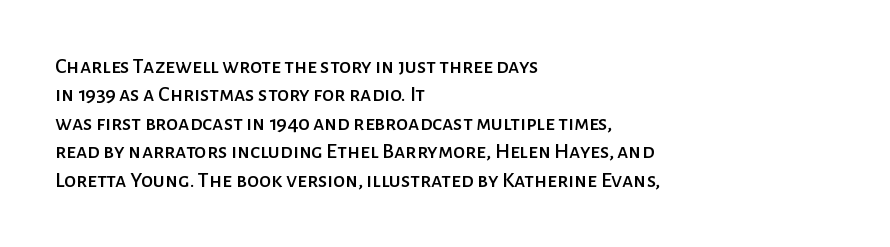
{"italic": "no", "underline": "no", "align": "left", "line_spacing": "normal", "line_spacing_ratio": 1.29, "letter_spacing": "normal", "letter_spacing_em": 0.0, "glyph_px": 22}
